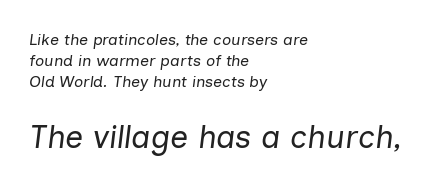
Q: Is the text bold? A: No.
Q: Is the text italic (slanted)? A: Yes, it leans right by about 7 degrees.
Q: Is the text underlined? A: No.
Q: How is the paragraph aligned? A: Left-aligned.
Q: Is the spacing between letters normal or unusually wide? A: Normal.
Q: Is the spacing between lines tight, normal or loose? A: Normal.
Q: Which block of text is set in a larger size, the first (top) or the second (bottom)? A: The second (bottom) one.
Q: Width (condensed, normal, or wide)? A: Normal.
Q: Stroke contrast? A: Low.
Q: x-height? A: Medium.
Q: Monospaced? A: No.
